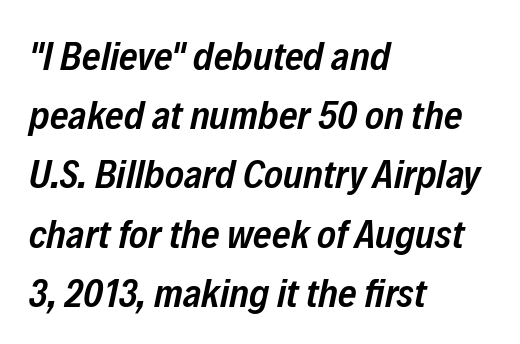
Q: Is the text bold? A: Semi-bold.
Q: Is the text italic (slanted)? A: Yes, it leans right by about 12 degrees.
Q: Is the text underlined? A: No.
Q: How is the paragraph aligned? A: Left-aligned.
Q: Is the spacing between letters normal or unusually wide? A: Normal.
Q: Is the spacing between lines tight, normal or loose? A: Normal.
Q: Width (condensed, normal, or wide)? A: Condensed.
Q: Stroke contrast? A: Low.
Q: x-height? A: Medium.
Q: Monospaced? A: No.
